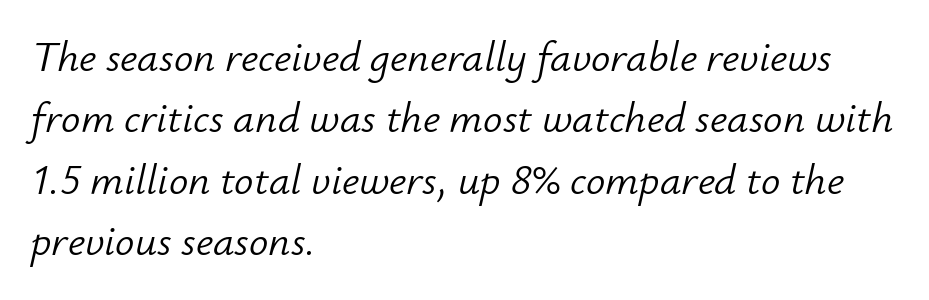
Letters rest on an invisible, unmarked baseline. Default kerning and tracking; the words read as compact shapes. Weight: in the light-to-regular range. Think of a printed novel: that variable character pitch is what you see here. Designer's note — italics engaged. Summary of vertical rhythm: regular, with standard interline spacing.
